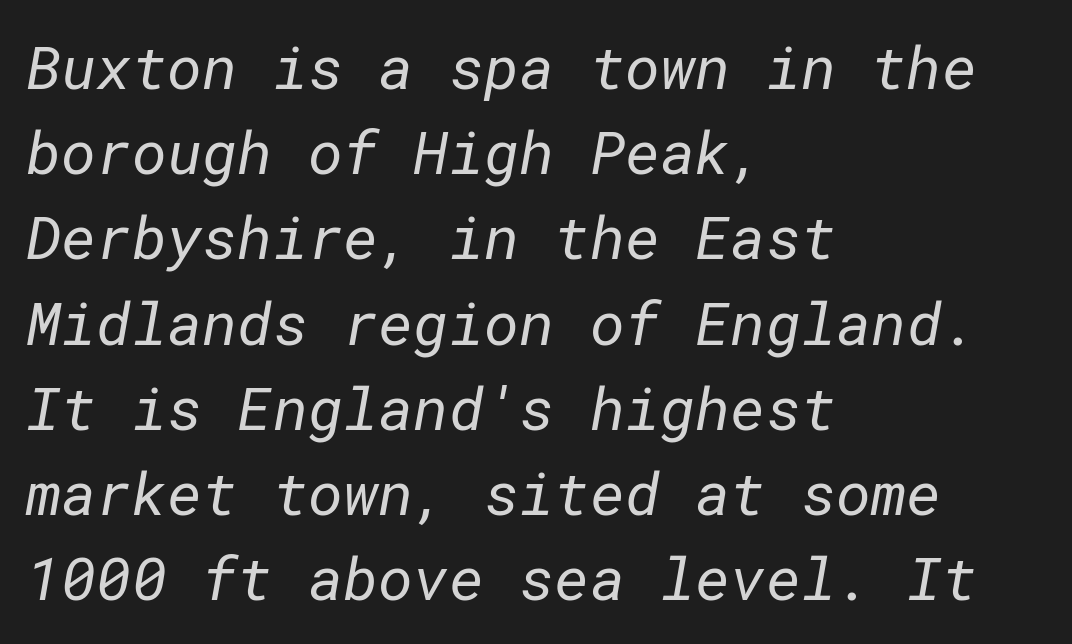
Q: Is the text bold? A: No.
Q: Is the typeface a serif or a sans-serif typeface? A: Sans-serif.
Q: Is the text underlined? A: No.
Q: How is the paragraph aligned? A: Left-aligned.
Q: Is the spacing between letters normal or unusually wide? A: Normal.
Q: Is the spacing between lines tight, normal or loose? A: Normal.
Q: Width (condensed, normal, or wide)? A: Normal.
Q: Stroke contrast? A: Low.
Q: x-height? A: Medium.
